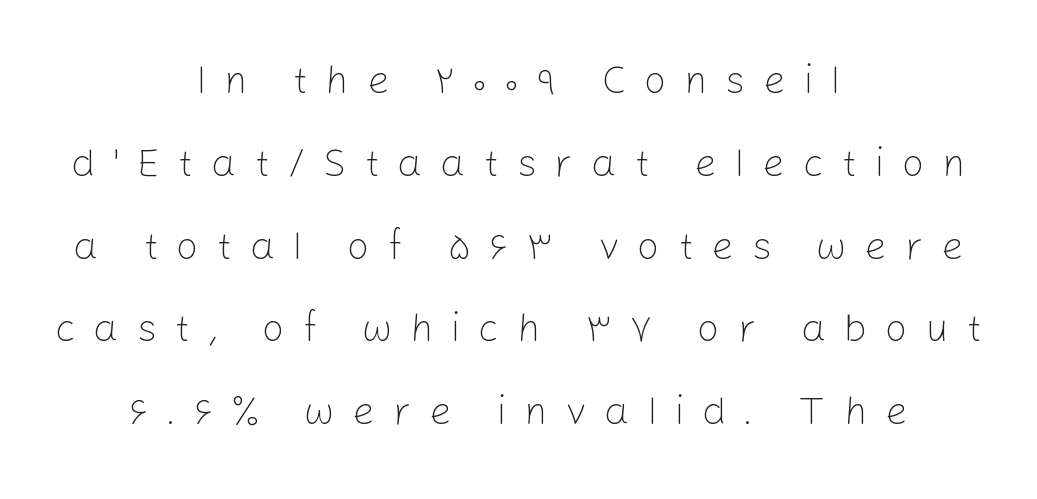
Q: Is the text bold? A: No.
Q: Is the text italic (slanted)? A: No, it is upright.
Q: Is the typeface a serif or a sans-serif typeface? A: Sans-serif.
Q: Is the text underlined? A: No.
Q: How is the paragraph aligned? A: Centered.
Q: Is the spacing between letters normal or unusually wide? A: Unusually wide.
Q: Is the spacing between lines tight, normal or loose? A: Loose.
Q: Width (condensed, normal, or wide)? A: Normal.
Q: Stroke contrast? A: Low.
Q: x-height? A: Medium.
Q: Monospaced? A: No.
